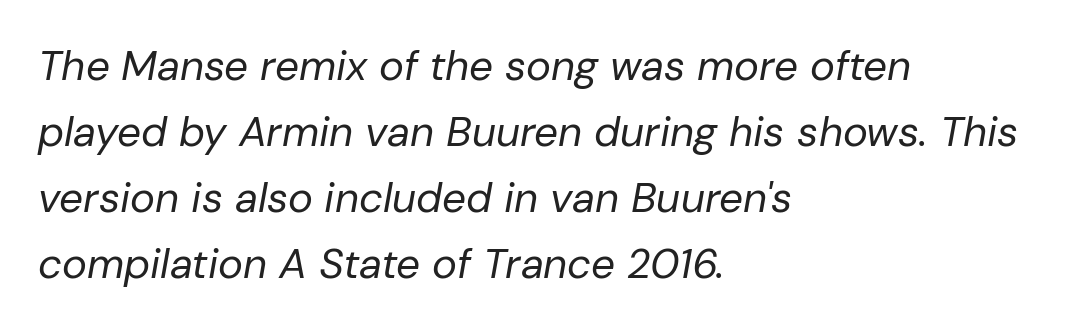
Q: Is the text bold? A: No.
Q: Is the text italic (slanted)? A: Yes, it leans right by about 10 degrees.
Q: Is the text underlined? A: No.
Q: How is the paragraph aligned? A: Left-aligned.
Q: Is the spacing between letters normal or unusually wide? A: Normal.
Q: Is the spacing between lines tight, normal or loose? A: Normal.
Q: Width (condensed, normal, or wide)? A: Normal.
Q: Stroke contrast? A: Low.
Q: x-height? A: Medium.
Q: Monospaced? A: No.
